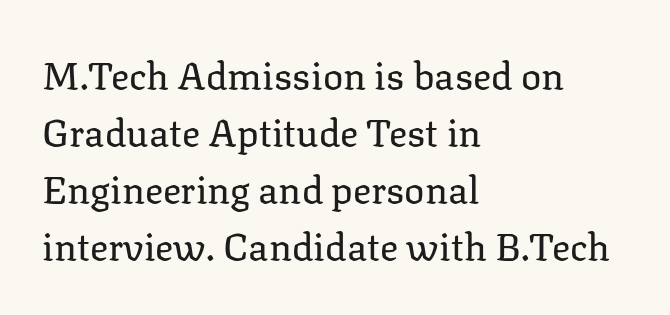
Q: Is the text bold? A: No.
Q: Is the text italic (slanted)? A: No, it is upright.
Q: Is the typeface a serif or a sans-serif typeface? A: Serif.
Q: Is the text underlined? A: No.
Q: How is the paragraph aligned? A: Left-aligned.
Q: Is the spacing between letters normal or unusually wide? A: Normal.
Q: Is the spacing between lines tight, normal or loose? A: Normal.
Q: Width (condensed, normal, or wide)? A: Normal.
Q: Stroke contrast? A: Low.
Q: x-height? A: Medium.
Q: Monospaced? A: No.
